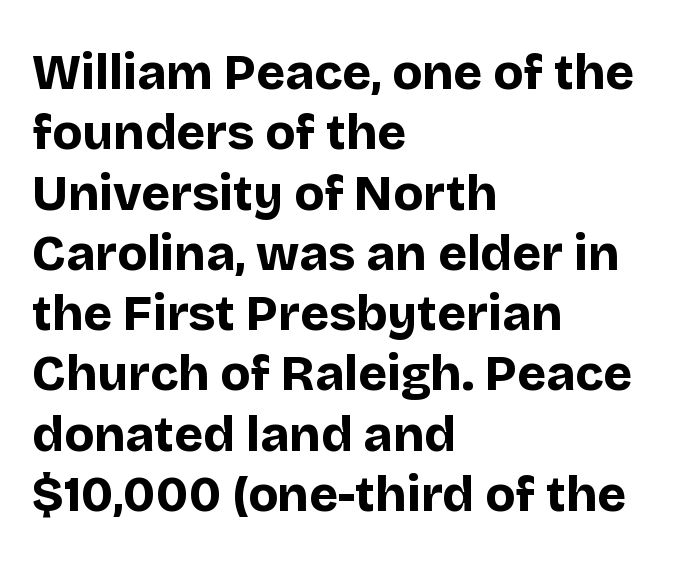
{"serif": "no", "italic": "no", "bold": "yes", "weight": "bold", "width": "normal", "stroke_contrast": "low", "x_height": "large", "monospaced": "no", "underline": "no", "align": "left", "line_spacing_ratio": 1.23, "letter_spacing": "normal", "letter_spacing_em": 0.0, "glyph_px": 49}
